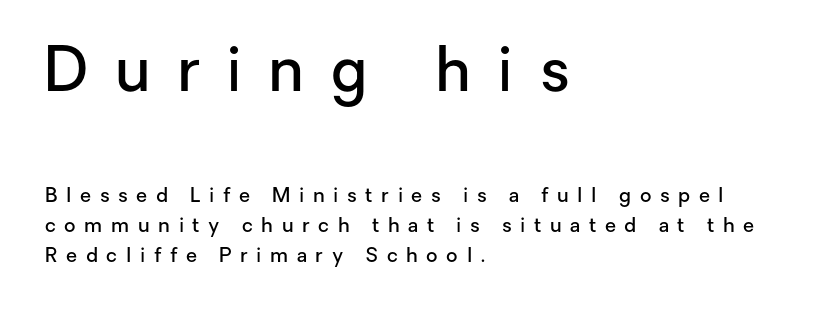
The image shows 61 px semibold sans-serif type, upright; set left-aligned, normal line spacing (1.52x), unusually wide letter spacing (+0.43 em), not underlined; the first (top) block is 3.05x larger; low stroke contrast and a medium x-height.
